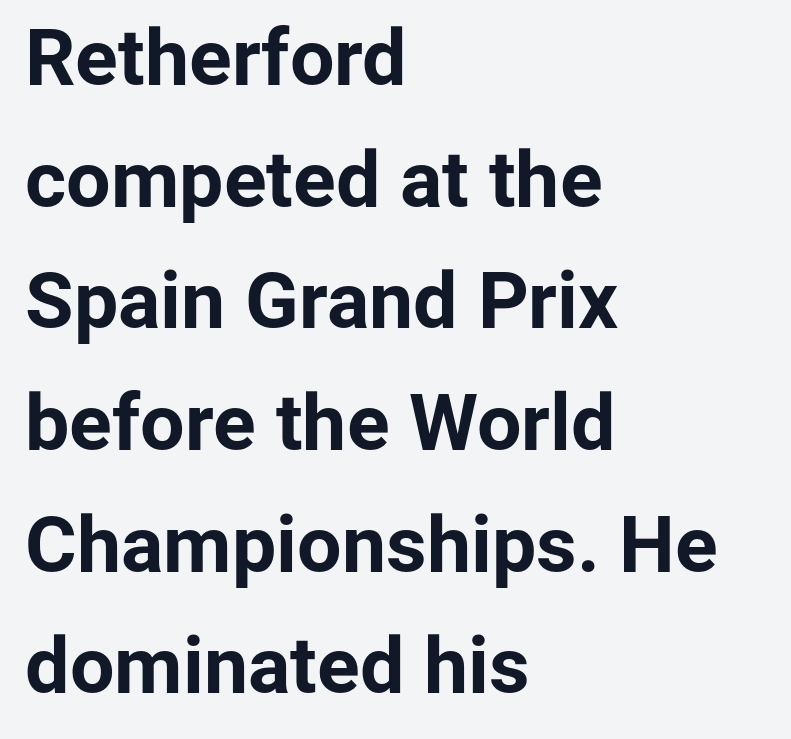
The line-height multiplier appears to be the usual default. Summary of weight: heavy, a full bold. Designer's note — italics off, roman on. The passage shown is typeset with a sans-serif family. The face used here is rendered with its standard letterfit.
